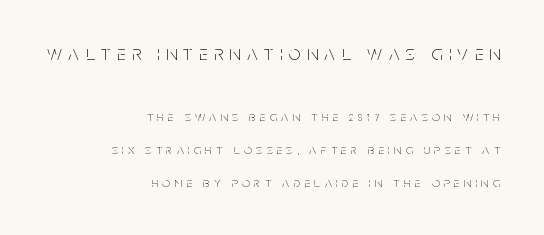
The image shows 21 px text type, upright; set right-aligned, loose line spacing (2.36x), unusually wide letter spacing (+0.31 em), not underlined; the first (top) block is 1.5x larger.
